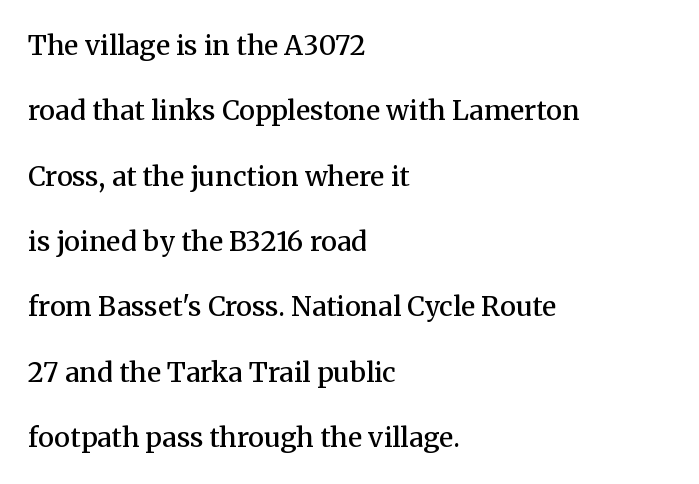
The image shows 27 px text type, upright; set left-aligned, loose line spacing (2.42x), normal letter spacing, not underlined.
